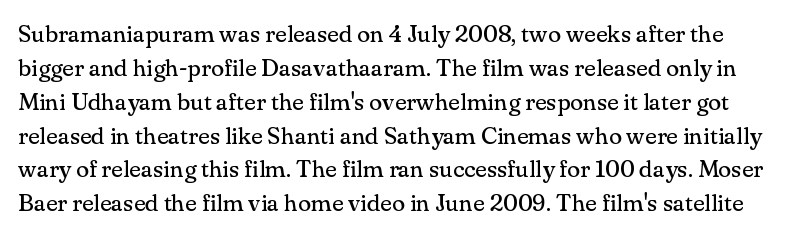
Q: Is the text bold? A: No.
Q: Is the text italic (slanted)? A: No, it is upright.
Q: Is the text underlined? A: No.
Q: Is the spacing between letters normal or unusually wide? A: Normal.
Q: Is the spacing between lines tight, normal or loose? A: Normal.
